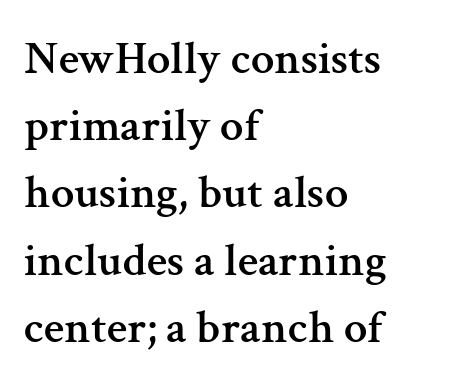
{"serif": "yes", "italic": "no", "width": "normal", "stroke_contrast": "medium", "x_height": "medium", "monospaced": "no", "underline": "no", "align": "left", "line_spacing": "normal", "line_spacing_ratio": 1.43, "letter_spacing": "normal", "letter_spacing_em": 0.0, "glyph_px": 47}
